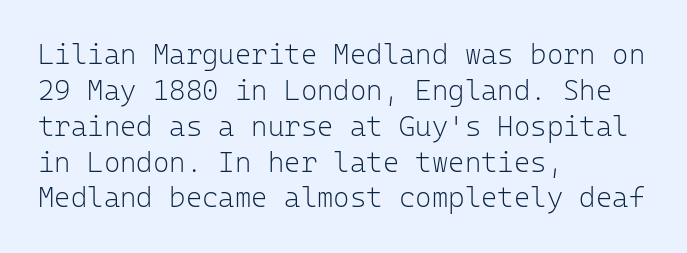
{"serif": "no", "italic": "no", "bold": "no", "weight": "light", "width": "normal", "stroke_contrast": "low", "x_height": "medium", "monospaced": "yes", "underline": "no", "align": "left", "line_spacing": "normal", "line_spacing_ratio": 1.28, "letter_spacing": "normal", "letter_spacing_em": 0.0, "glyph_px": 28}
